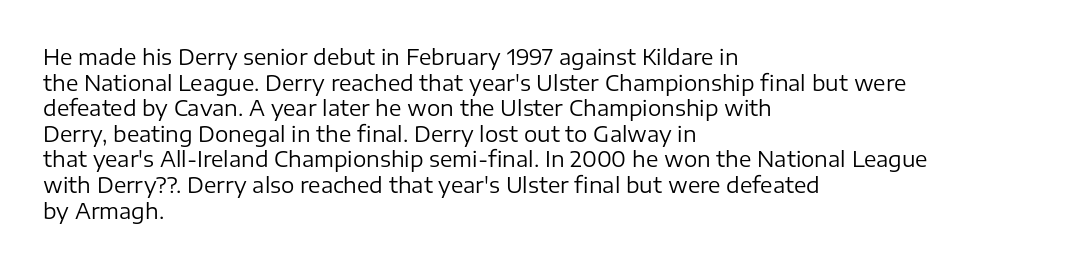
Q: Is the text bold? A: No.
Q: Is the text italic (slanted)? A: No, it is upright.
Q: Is the text underlined? A: No.
Q: How is the paragraph aligned? A: Left-aligned.
Q: Is the spacing between letters normal or unusually wide? A: Normal.
